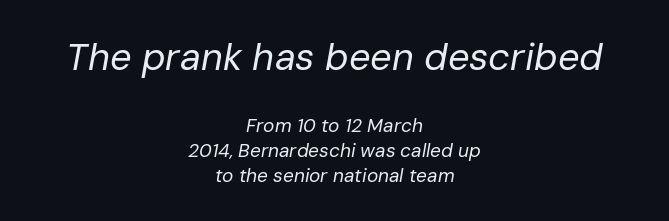
Letter spacing: default. Stems and bowls with no extra thickness — not bold. Here the designer chose a conventional face with non-uniform glyph widths. Look at the glyph heights: the upper group is clearly the bigger setting.
